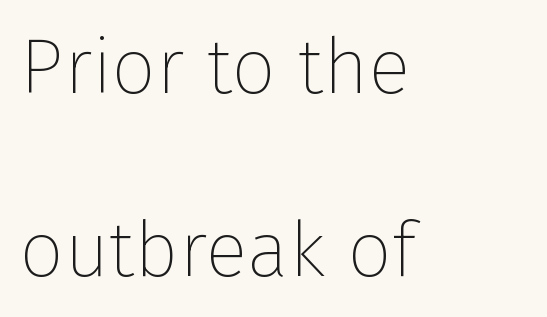
Q: Is the text bold? A: No.
Q: Is the text italic (slanted)? A: No, it is upright.
Q: Is the typeface a serif or a sans-serif typeface? A: Sans-serif.
Q: Is the text underlined? A: No.
Q: How is the paragraph aligned? A: Left-aligned.
Q: Is the spacing between letters normal or unusually wide? A: Normal.
Q: Is the spacing between lines tight, normal or loose? A: Loose.
Q: Width (condensed, normal, or wide)? A: Normal.
Q: Stroke contrast? A: Low.
Q: x-height? A: Medium.
Q: Monospaced? A: No.
